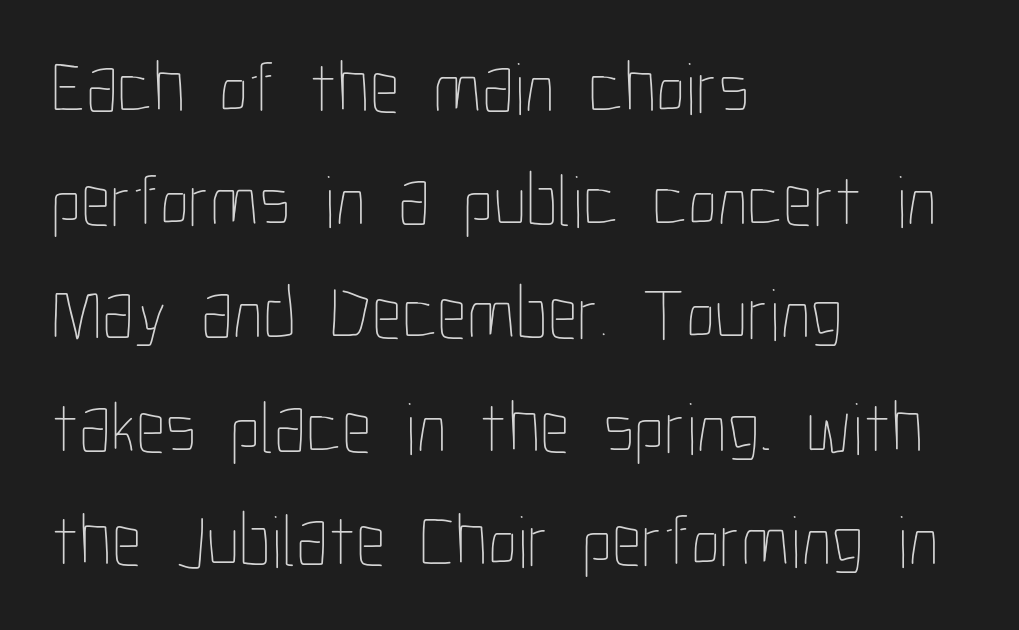
Q: Is the text bold? A: No.
Q: Is the text italic (slanted)? A: No, it is upright.
Q: Is the text underlined? A: No.
Q: How is the paragraph aligned? A: Left-aligned.
Q: Is the spacing between letters normal or unusually wide? A: Normal.
Q: Is the spacing between lines tight, normal or loose? A: Normal.
Q: Width (condensed, normal, or wide)? A: Condensed.
Q: Stroke contrast? A: Low.
Q: x-height? A: Medium.
Q: Monospaced? A: No.
